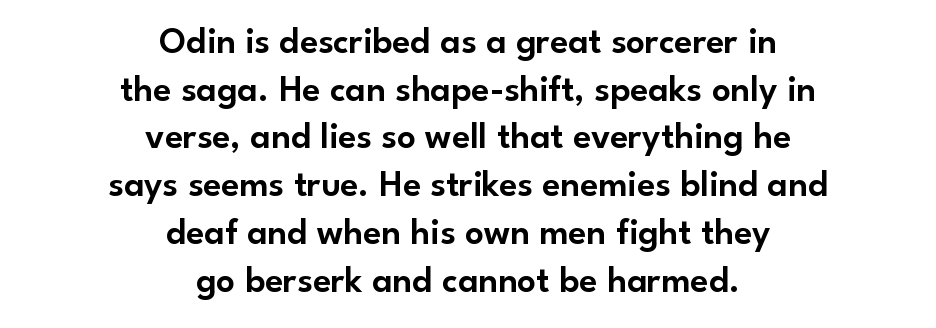
{"serif": "no", "italic": "no", "width": "normal", "stroke_contrast": "low", "x_height": "small", "monospaced": "no", "underline": "no", "align": "center", "line_spacing": "normal", "line_spacing_ratio": 1.29, "letter_spacing": "normal", "letter_spacing_em": 0.0, "glyph_px": 37}
